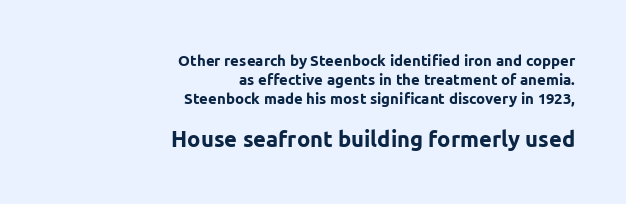
Nothing unusual about the tracking: characters are spaced as the font intends. No italicization has been applied; the sample stays upright. Rule under the text: the space is simply empty. One-word summary of the alignment: right.
